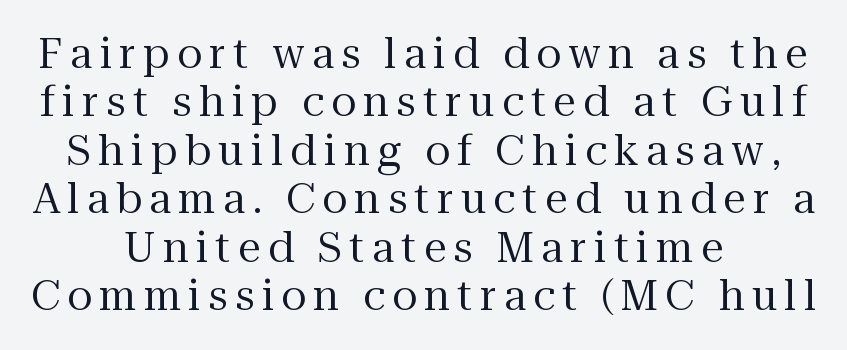
Q: Is the text bold? A: No.
Q: Is the text italic (slanted)? A: No, it is upright.
Q: Is the typeface a serif or a sans-serif typeface? A: Serif.
Q: Is the text underlined? A: No.
Q: How is the paragraph aligned? A: Centered.
Q: Width (condensed, normal, or wide)? A: Normal.
Q: Stroke contrast? A: Medium.
Q: x-height? A: Medium.
Q: Monospaced? A: No.
